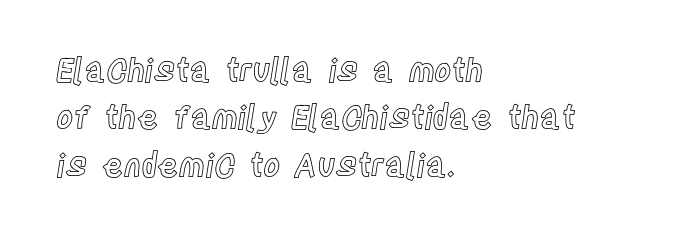
Looks like regular typesetting: each glyph gets only the width it needs. Visually the block forms a straight wall on the left and a jagged coastline on the right. Students, note that the glyphs here touch the page at normal intervals.
